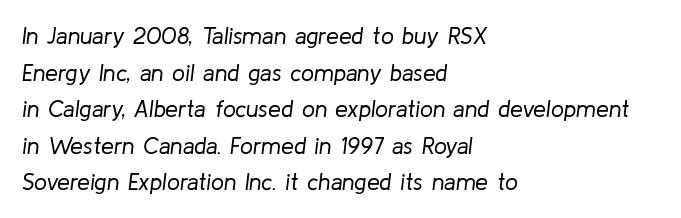
The passage shown leans; its letterforms are oblique. Does the copy run flush right? No — it runs flush left. Just letters on the line, the space beneath them empty. Stems here are at most as thick as an everyday book face. This sample uses plain, unmodified letter spacing.
